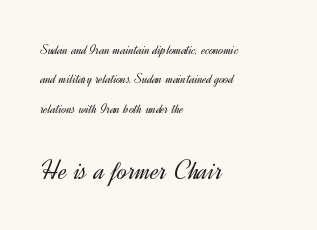
The image shows 29 px light sans-serif type; set left-aligned, loose line spacing (2.09x), normal letter spacing, not underlined; the second (bottom) block is 2.07x larger; a small x-height.
